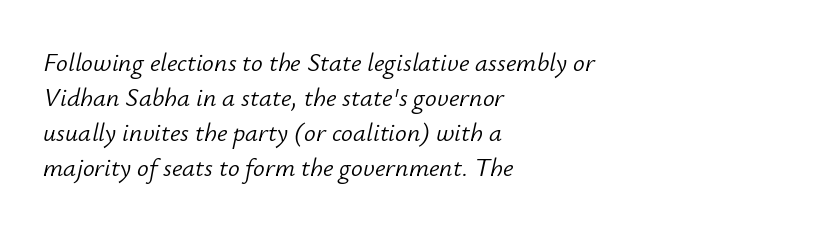
Decoration check: the copy has no underline. The rendering applies a slant to the glyphs. The letters look calm and open, with moderate or lighter stems. Which margin do the lines hug? The left one — the right edge is uneven.
